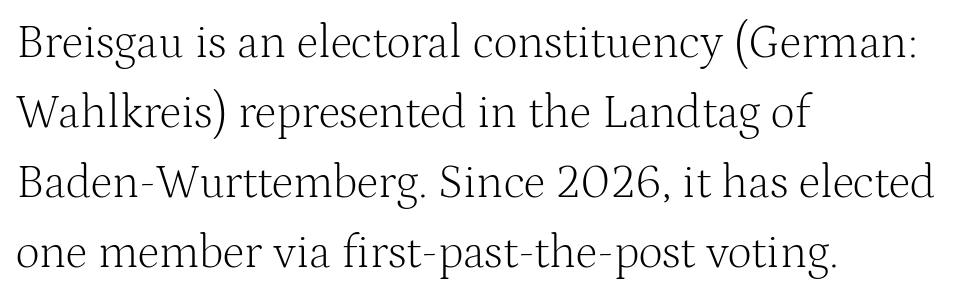
The block of text has a typical density, with ordinary space between rows. Do the characters align in a grid? No, the font is proportional. Horizontally, the lines are justified to the leading edge only. Words appear dense and cohesive because spacing is normal.
